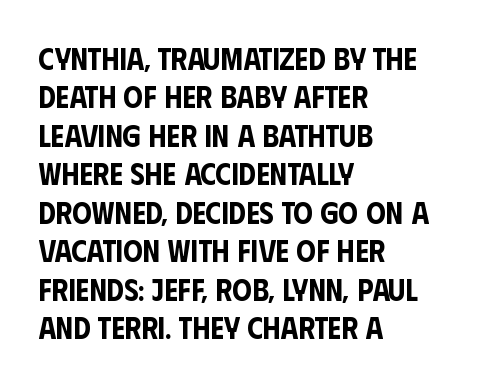
{"serif": "no", "italic": "no", "width": "condensed", "stroke_contrast": "low", "x_height": "large", "monospaced": "no", "underline": "no", "align": "left", "line_spacing_ratio": 1.24, "letter_spacing": "normal", "letter_spacing_em": 0.0, "glyph_px": 31}
